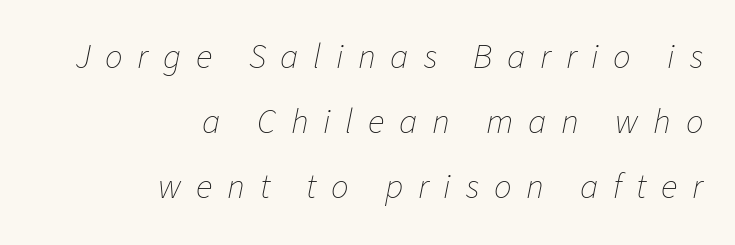
The passage shown is typed in a proportional face where columns would drift. A quiet, ordinary-to-light weight characterises the typeface. There is plenty of visible air inserted between adjacent glyphs. Leftover space on each line is placed entirely before the opening word. Looking at the ascenders, they clearly lean. Letters rest on an invisible, unmarked baseline.
